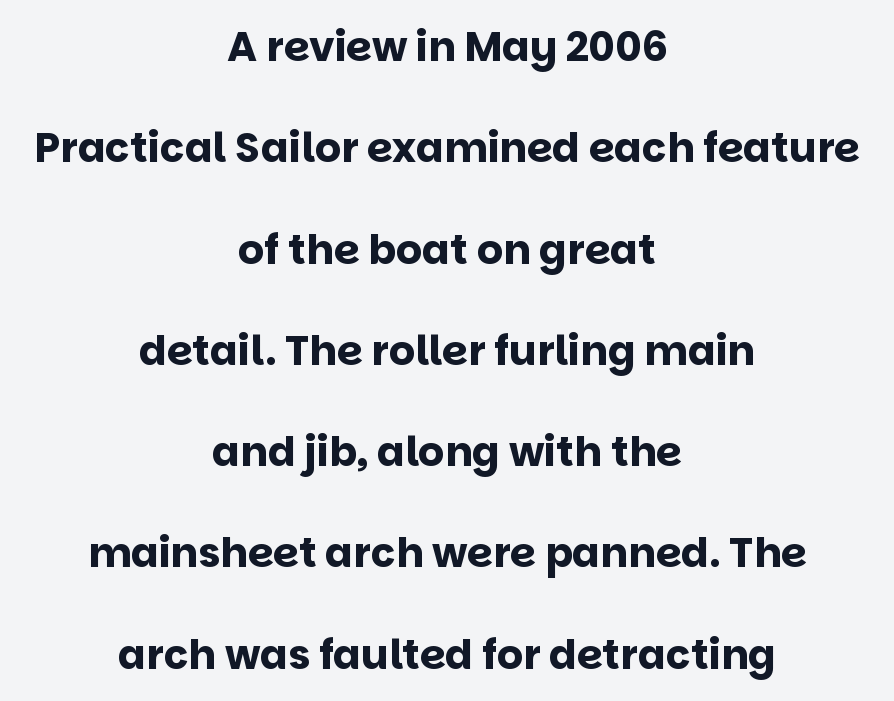
Q: Is the text bold? A: Yes.
Q: Is the text italic (slanted)? A: No, it is upright.
Q: Is the typeface a serif or a sans-serif typeface? A: Sans-serif.
Q: Is the text underlined? A: No.
Q: How is the paragraph aligned? A: Centered.
Q: Is the spacing between letters normal or unusually wide? A: Normal.
Q: Is the spacing between lines tight, normal or loose? A: Loose.
Q: Width (condensed, normal, or wide)? A: Normal.
Q: Stroke contrast? A: Low.
Q: x-height? A: Large.
Q: Monospaced? A: No.
